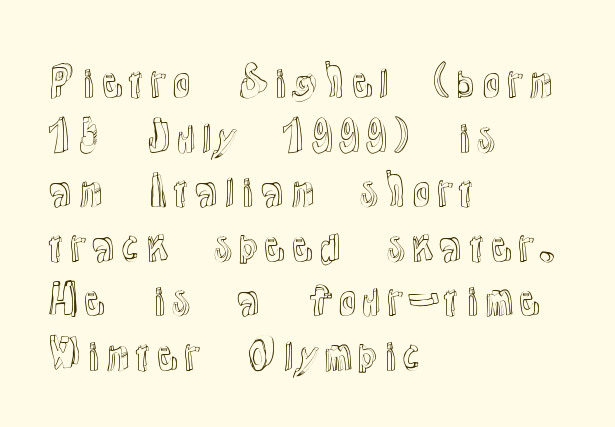
Q: Is the text italic (slanted)? A: No, it is upright.
Q: Is the text underlined? A: No.
Q: How is the paragraph aligned? A: Left-aligned.
Q: Is the spacing between letters normal or unusually wide? A: Normal.
Q: Is the spacing between lines tight, normal or loose? A: Normal.
Q: Width (condensed, normal, or wide)? A: Normal.
Q: x-height? A: Medium.
Q: Monospaced? A: No.
